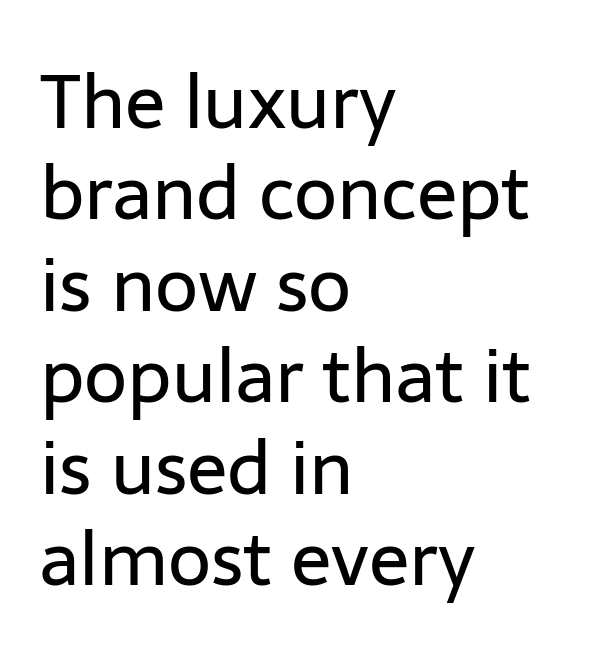
In terms of letterspacing, this is plain default setting. The passage shown is typeset with a sans-serif family. The face looks like a standard text weight, possibly lighter. These lines are rendered in a variable-pitch font. The rendering anchors every line to the left-hand side.
